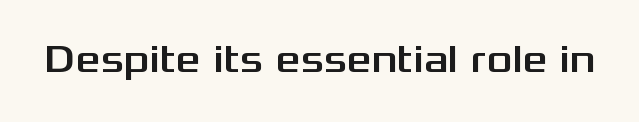
Q: Is the text italic (slanted)? A: No, it is upright.
Q: Is the typeface a serif or a sans-serif typeface? A: Sans-serif.
Q: Is the text underlined? A: No.
Q: Is the spacing between letters normal or unusually wide? A: Normal.
Q: Width (condensed, normal, or wide)? A: Wide.
Q: Stroke contrast? A: Medium.
Q: x-height? A: Medium.
Q: Monospaced? A: No.
